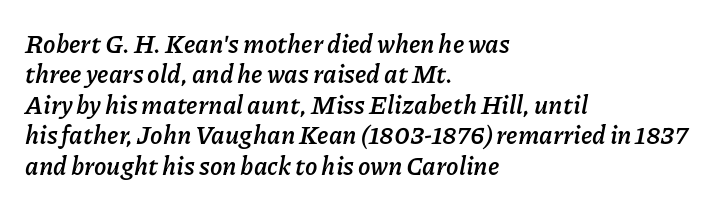
{"italic": "yes", "lean": "right", "slant_degrees": 11, "bold": "yes", "underline": "no", "align": "left", "line_spacing_ratio": 1.22, "letter_spacing": "normal", "letter_spacing_em": 0.0, "glyph_px": 25}
